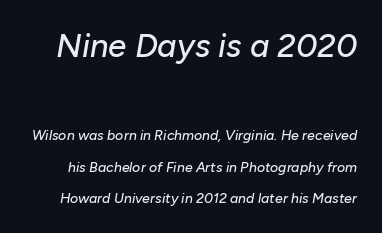
{"italic": "yes", "lean": "right", "slant_degrees": 10, "width": "normal", "stroke_contrast": "low", "x_height": "medium", "monospaced": "no", "underline": "no", "line_spacing": "loose", "line_spacing_ratio": 2.26, "letter_spacing": "normal", "letter_spacing_em": 0.0, "larger_block": "first", "size_ratio": 2.36, "glyph_px": 33}
